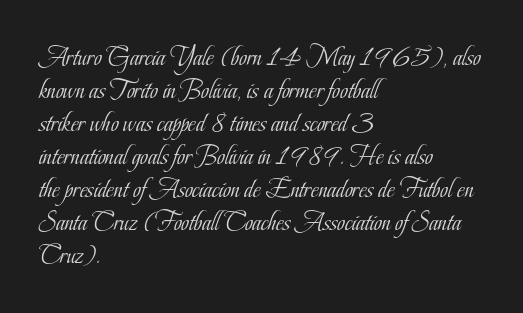
The image shows 27 px text type; set left-aligned, line spacing 1.22x, normal letter spacing, not underlined.
